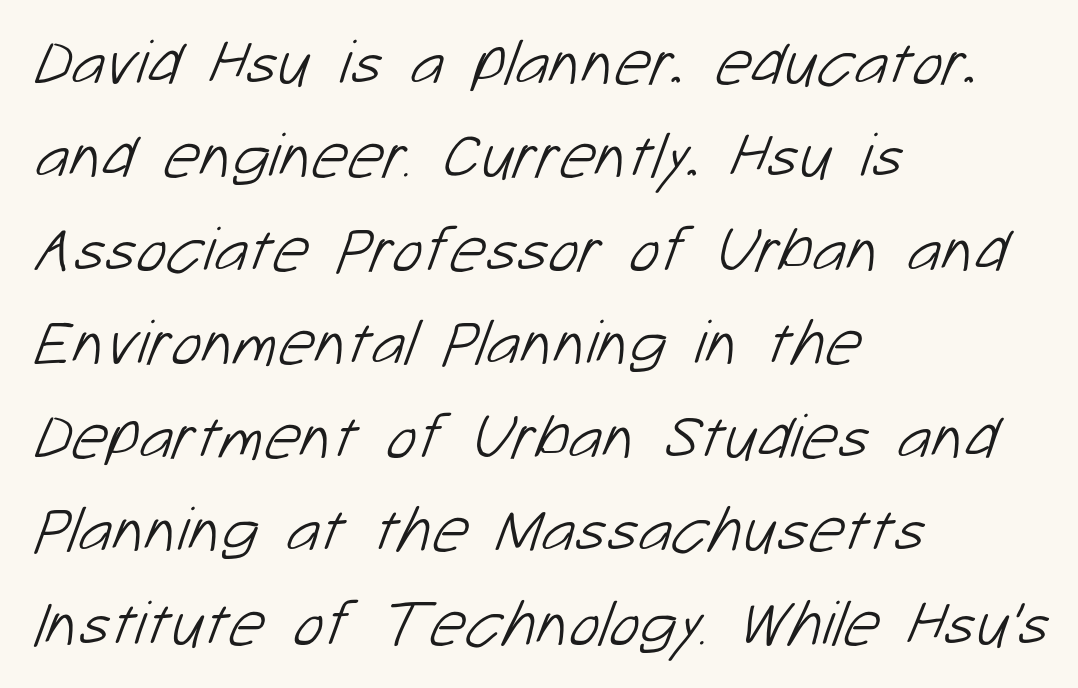
Q: Is the text bold? A: No.
Q: Is the typeface a serif or a sans-serif typeface? A: Sans-serif.
Q: Is the text underlined? A: No.
Q: How is the paragraph aligned? A: Left-aligned.
Q: Is the spacing between letters normal or unusually wide? A: Normal.
Q: Is the spacing between lines tight, normal or loose? A: Normal.
Q: Width (condensed, normal, or wide)? A: Normal.
Q: Stroke contrast? A: Low.
Q: x-height? A: Medium.
Q: Monospaced? A: No.
